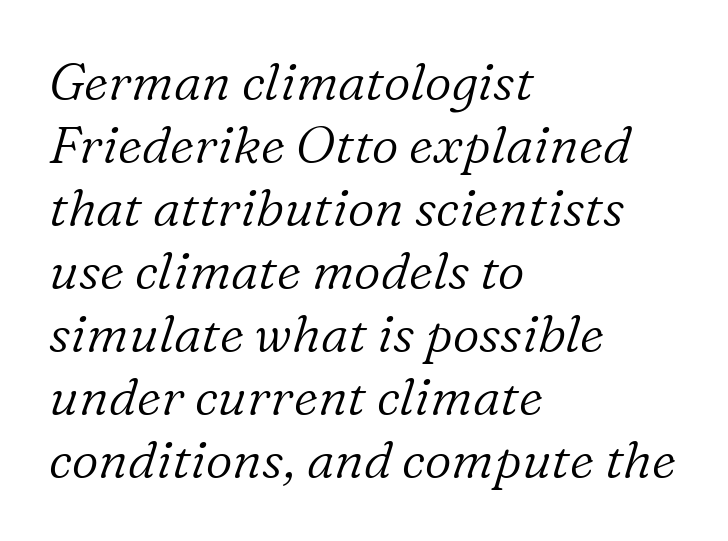
Q: Is the text bold? A: No.
Q: Is the text italic (slanted)? A: Yes, it leans right by about 16 degrees.
Q: Is the typeface a serif or a sans-serif typeface? A: Serif.
Q: Is the text underlined? A: No.
Q: How is the paragraph aligned? A: Left-aligned.
Q: Is the spacing between letters normal or unusually wide? A: Normal.
Q: Width (condensed, normal, or wide)? A: Normal.
Q: Stroke contrast? A: Low.
Q: x-height? A: Medium.
Q: Monospaced? A: No.
